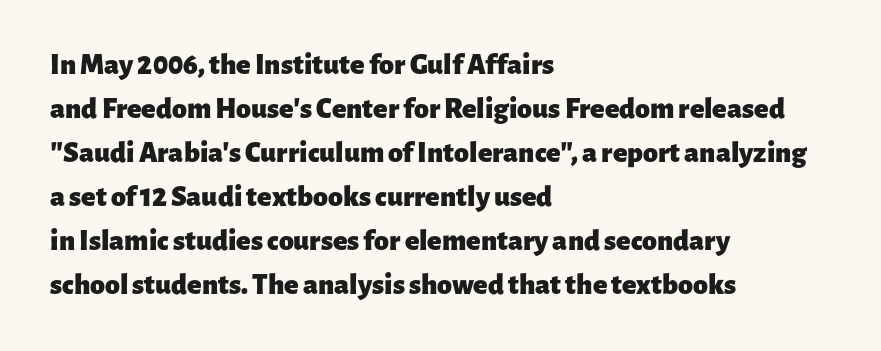
{"serif": "no", "italic": "no", "bold": "yes", "weight": "heavy", "width": "normal", "stroke_contrast": "low", "x_height": "medium", "monospaced": "no", "underline": "no", "align": "left", "line_spacing": "normal", "line_spacing_ratio": 1.47, "letter_spacing": "normal", "letter_spacing_em": 0.0, "glyph_px": 30}
